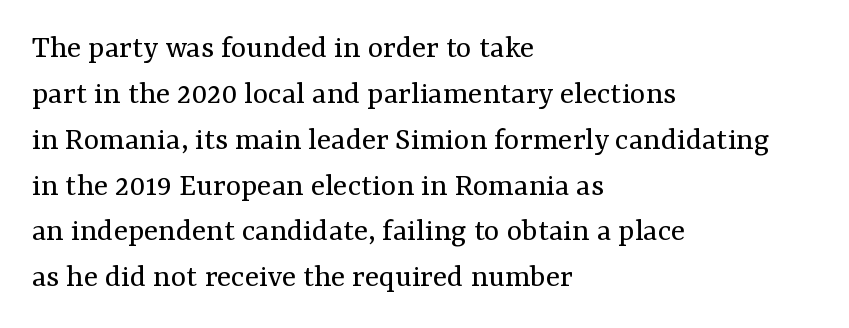
Q: Is the text bold? A: No.
Q: Is the text italic (slanted)? A: No, it is upright.
Q: Is the typeface a serif or a sans-serif typeface? A: Serif.
Q: Is the text underlined? A: No.
Q: How is the paragraph aligned? A: Left-aligned.
Q: Is the spacing between letters normal or unusually wide? A: Normal.
Q: Is the spacing between lines tight, normal or loose? A: Normal.
Q: Width (condensed, normal, or wide)? A: Normal.
Q: Stroke contrast? A: Medium.
Q: x-height? A: Medium.
Q: Monospaced? A: No.
